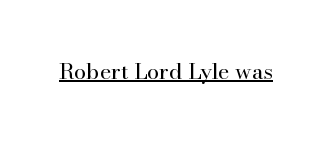
Does a line run under the words? Yes, clearly. Each word holds together tightly as a unit, with standard inter-letter gaps. When letters stand straight like this, we call the style roman or upright. Compared with a typical body face, this is equally light or lighter still.
